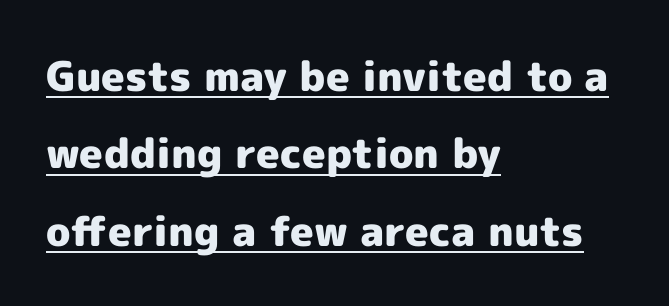
Glyph-to-glyph distance matches everyday printed text. Strokes here are thick enough to call this a true bold. This sample is left-justified, so line endings fall wherever the words run out. What decoration does the sample have? An underline. Ascenders rise straight up at ninety degrees. The typeface chosen for these lines omits serifs.
